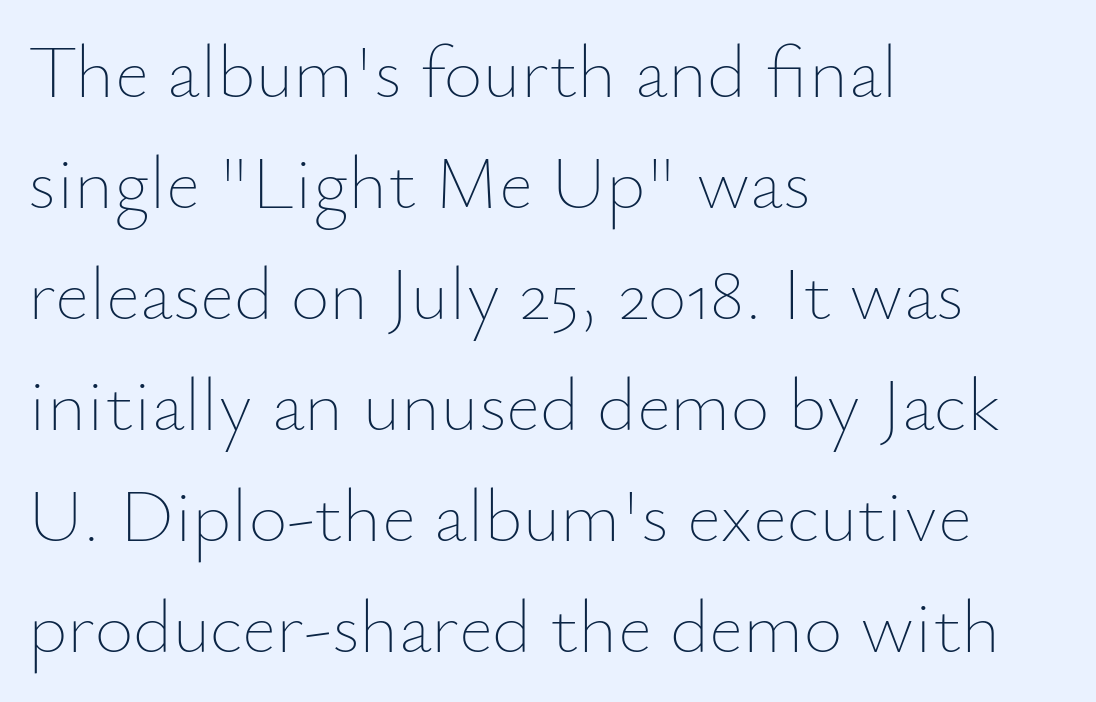
The image shows 75 px thin type, upright; set left-aligned, normal line spacing (1.48x), normal letter spacing, not underlined; low stroke contrast and a small x-height.
